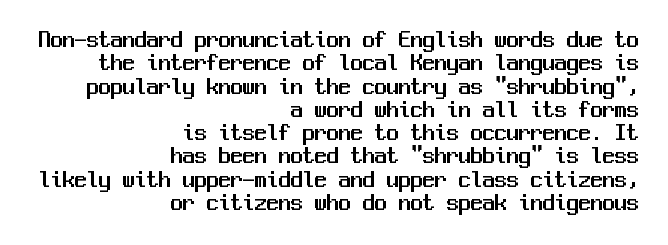
{"italic": "no", "underline": "no", "align": "right", "line_spacing": "tight", "line_spacing_ratio": 0.97, "letter_spacing": "normal", "letter_spacing_em": 0.0, "glyph_px": 24}
